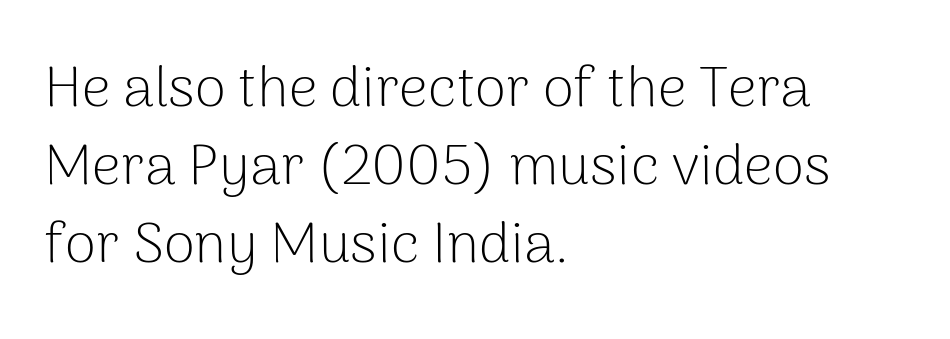
What stands out about the letter spacing? Nothing — it is the standard amount. Anything drawn beneath the words? Only blank space. The space between consecutive lines is moderate. Ink coverage per letter is moderate at most. The rendering uses natural spacing where letterforms have individual widths.
